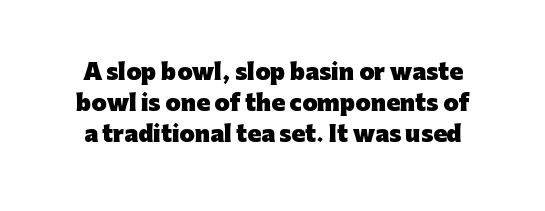
Q: Is the text bold? A: Yes.
Q: Is the text italic (slanted)? A: No, it is upright.
Q: Is the text underlined? A: No.
Q: Is the spacing between letters normal or unusually wide? A: Normal.
Q: Is the spacing between lines tight, normal or loose? A: Normal.
